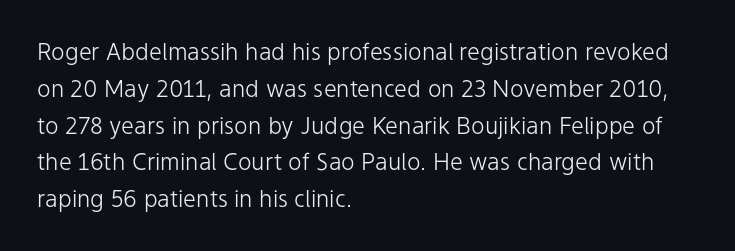
Q: Is the text bold? A: No.
Q: Is the text italic (slanted)? A: No, it is upright.
Q: Is the text underlined? A: No.
Q: How is the paragraph aligned? A: Left-aligned.
Q: Is the spacing between letters normal or unusually wide? A: Normal.
Q: Is the spacing between lines tight, normal or loose? A: Normal.
